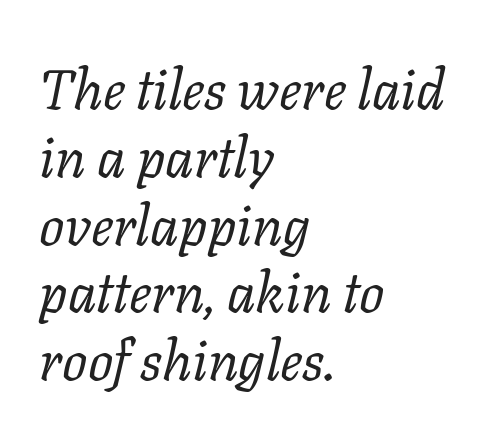
{"serif": "yes", "italic": "yes", "lean": "right", "slant_degrees": 11, "bold": "no", "weight": "regular", "width": "normal", "stroke_contrast": "low", "x_height": "medium", "monospaced": "no", "underline": "no", "align": "left", "line_spacing_ratio": 1.21, "letter_spacing": "normal", "letter_spacing_em": 0.0, "glyph_px": 56}
